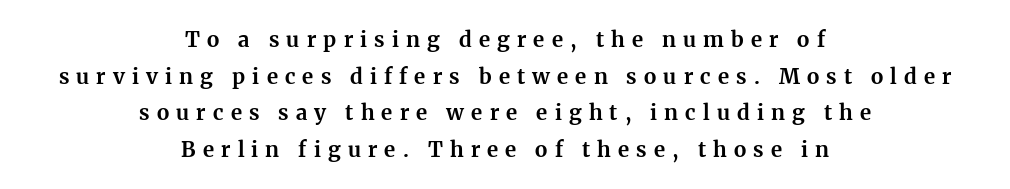
{"italic": "no", "bold": "yes", "underline": "no", "align": "center", "line_spacing_ratio": 1.74, "letter_spacing": "wide", "letter_spacing_em": 0.34, "glyph_px": 21}
